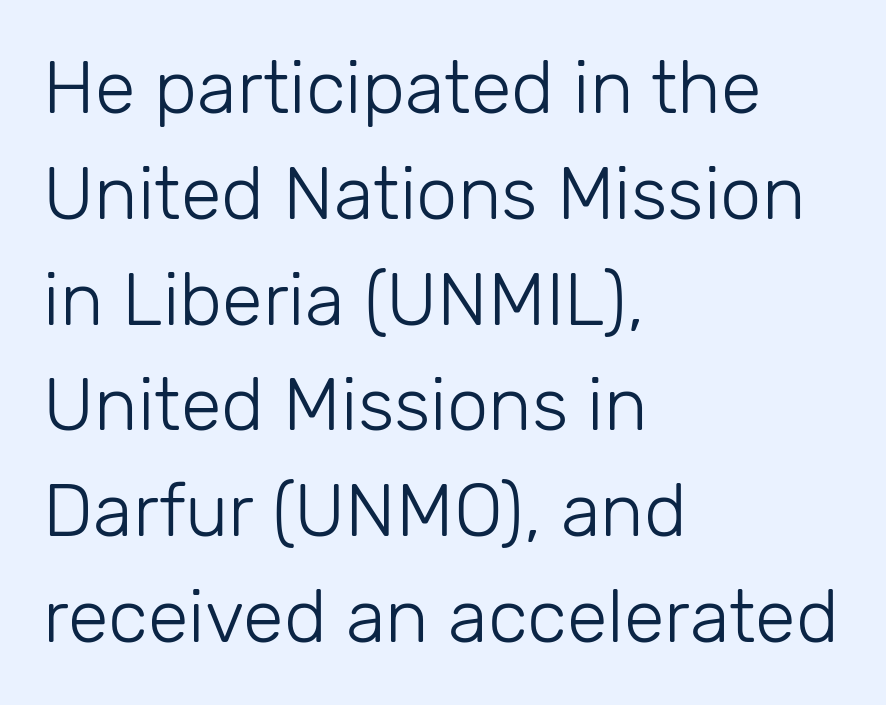
Q: Is the text bold? A: No.
Q: Is the text italic (slanted)? A: No, it is upright.
Q: Is the typeface a serif or a sans-serif typeface? A: Sans-serif.
Q: Is the text underlined? A: No.
Q: How is the paragraph aligned? A: Left-aligned.
Q: Is the spacing between letters normal or unusually wide? A: Normal.
Q: Is the spacing between lines tight, normal or loose? A: Normal.
Q: Width (condensed, normal, or wide)? A: Normal.
Q: Stroke contrast? A: Low.
Q: x-height? A: Medium.
Q: Monospaced? A: No.
